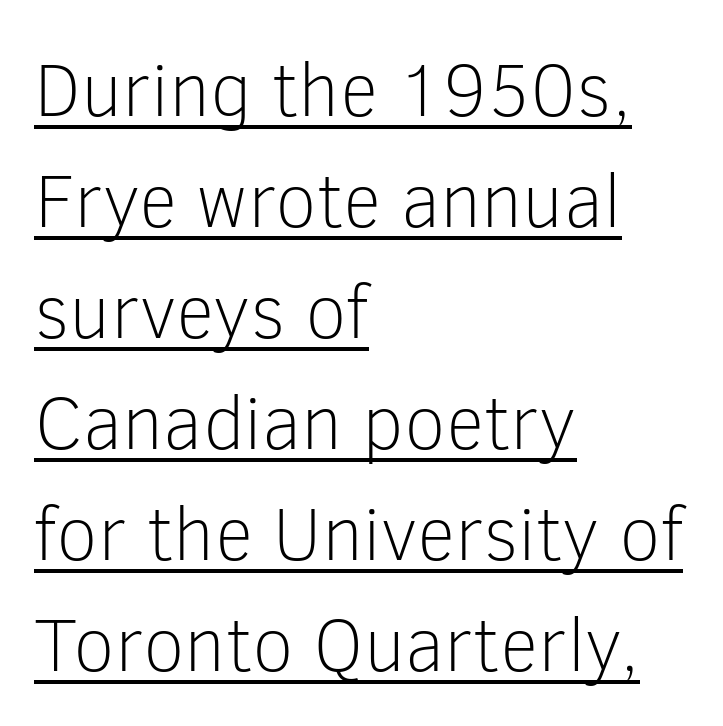
{"serif": "no", "italic": "no", "bold": "no", "weight": "light", "width": "normal", "stroke_contrast": "low", "x_height": "medium", "monospaced": "no", "underline": "yes", "align": "left", "line_spacing": "normal", "line_spacing_ratio": 1.46, "letter_spacing": "normal", "letter_spacing_em": 0.0, "glyph_px": 76}
